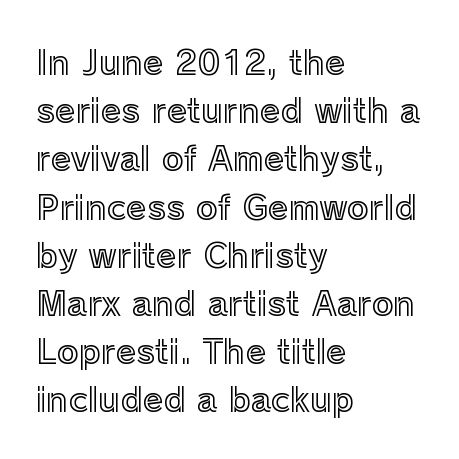
The image shows 33 px text type, upright; set left-aligned, normal line spacing (1.46x), normal letter spacing, not underlined; a medium x-height.
